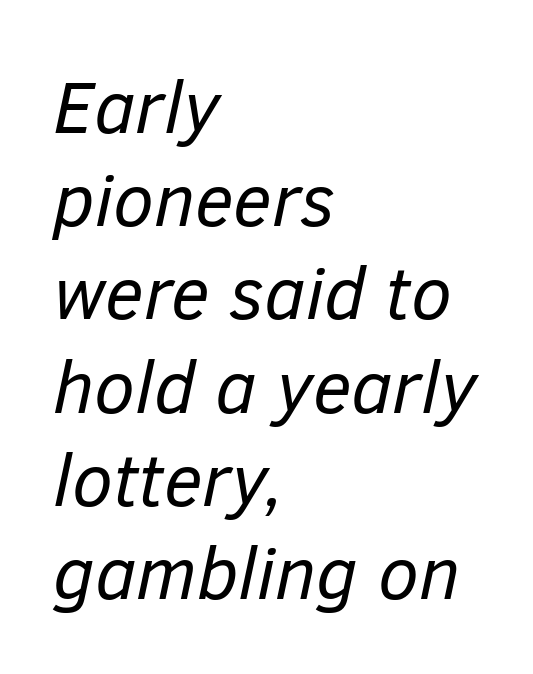
{"italic": "yes", "lean": "right", "slant_degrees": 12, "bold": "no", "weight": "regular", "width": "normal", "stroke_contrast": "low", "x_height": "medium", "monospaced": "no", "underline": "no", "align": "left", "line_spacing": "normal", "line_spacing_ratio": 1.26, "letter_spacing": "normal", "letter_spacing_em": 0.0, "glyph_px": 74}
